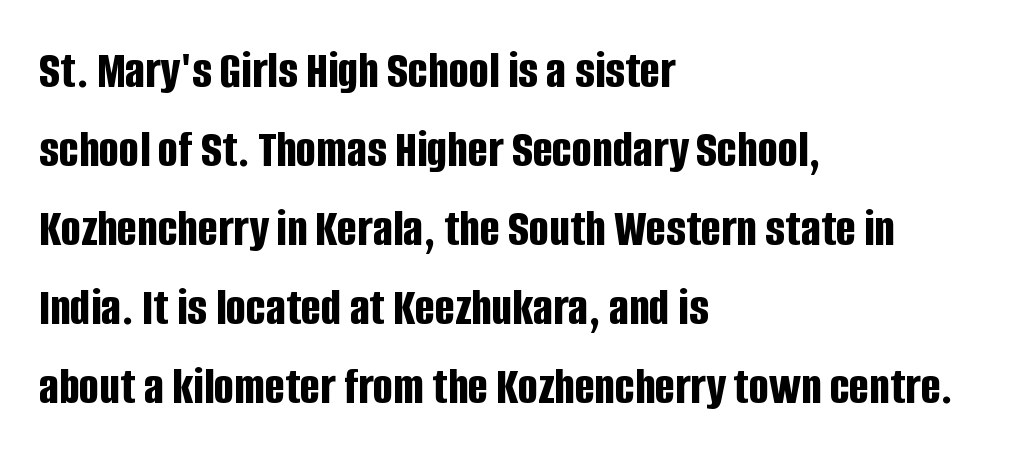
Q: Is the text bold? A: Yes.
Q: Is the text italic (slanted)? A: No, it is upright.
Q: Is the typeface a serif or a sans-serif typeface? A: Sans-serif.
Q: Is the text underlined? A: No.
Q: How is the paragraph aligned? A: Left-aligned.
Q: Is the spacing between letters normal or unusually wide? A: Normal.
Q: Is the spacing between lines tight, normal or loose? A: Normal.
Q: Width (condensed, normal, or wide)? A: Condensed.
Q: Stroke contrast? A: Low.
Q: x-height? A: Large.
Q: Monospaced? A: No.
